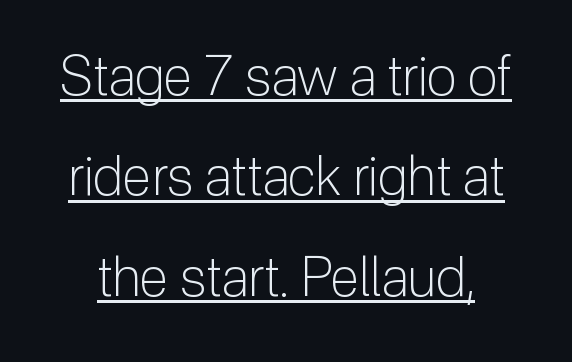
Q: Is the text bold? A: No.
Q: Is the text italic (slanted)? A: No, it is upright.
Q: Is the typeface a serif or a sans-serif typeface? A: Sans-serif.
Q: Is the text underlined? A: Yes.
Q: Is the spacing between letters normal or unusually wide? A: Normal.
Q: Width (condensed, normal, or wide)? A: Normal.
Q: Stroke contrast? A: Low.
Q: x-height? A: Medium.
Q: Monospaced? A: No.
